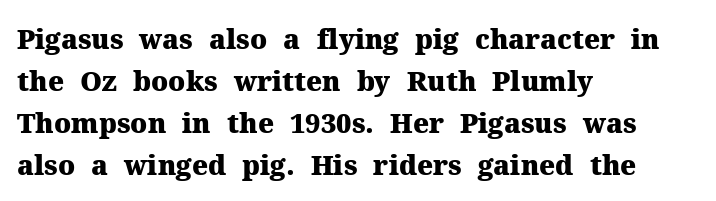
{"italic": "no", "bold": "yes", "underline": "no", "align": "left", "line_spacing": "normal", "line_spacing_ratio": 1.56, "letter_spacing": "normal", "letter_spacing_em": 0.0, "glyph_px": 27}
